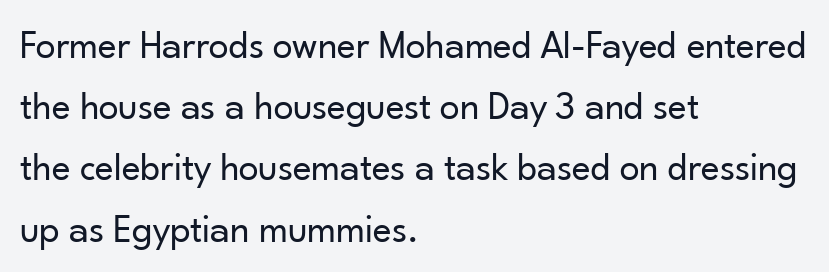
Each line starts at the same left margin while the right side varies. No italicization has been applied; the sample stays upright. Honestly, there is no underline to notice here at all. Each letter keeps its own natural width here, so spacing adapts to shape.
